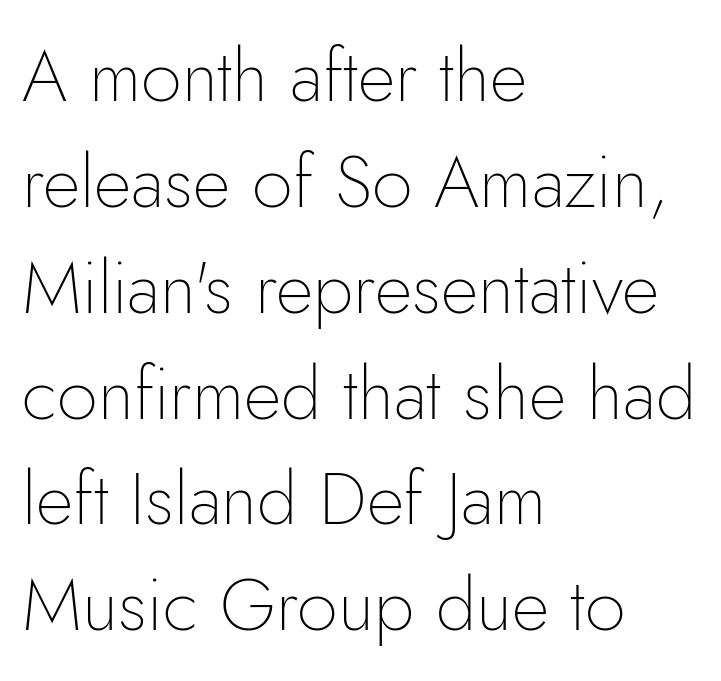
{"serif": "no", "italic": "no", "bold": "no", "weight": "thin", "width": "normal", "stroke_contrast": "low", "x_height": "small", "monospaced": "no", "underline": "no", "align": "left", "line_spacing": "normal", "line_spacing_ratio": 1.45, "letter_spacing": "normal", "letter_spacing_em": 0.0, "glyph_px": 73}
